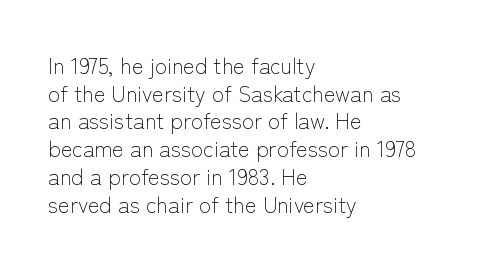
The image shows 22 px text type, upright; set left-aligned, normal line spacing (1.26x), normal letter spacing, not underlined.
